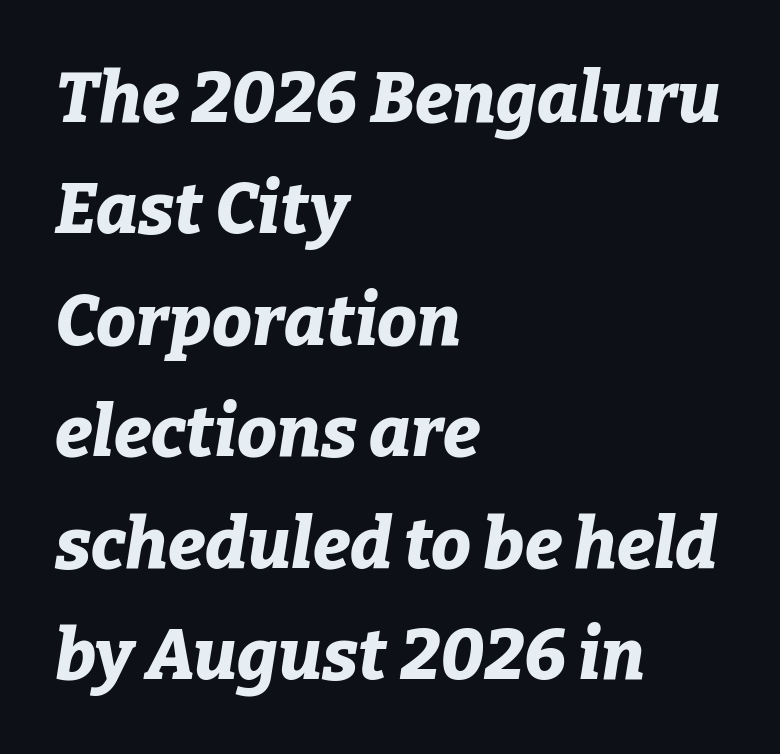
{"italic": "yes", "lean": "right", "slant_degrees": 9, "bold": "yes", "weight": "bold", "width": "normal", "stroke_contrast": "low", "x_height": "medium", "monospaced": "no", "underline": "no", "align": "left", "line_spacing": "normal", "line_spacing_ratio": 1.57, "letter_spacing": "normal", "letter_spacing_em": 0.0, "glyph_px": 71}
